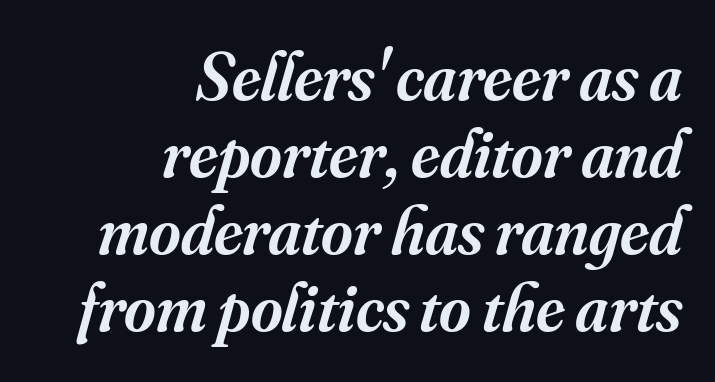
{"serif": "yes", "italic": "yes", "lean": "right", "slant_degrees": 16, "bold": "semi", "weight": "semibold", "width": "normal", "stroke_contrast": "medium", "x_height": "small", "monospaced": "no", "underline": "no", "align": "right", "line_spacing": "tight", "line_spacing_ratio": 1.13, "letter_spacing": "normal", "letter_spacing_em": 0.0, "glyph_px": 68}
